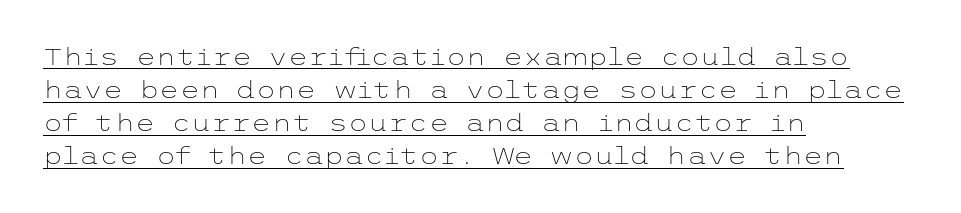
Stroke thickness stays within the range of a standard reading face or lighter. Honestly, the row spacing looks completely unremarkable. Somebody hit Ctrl+U on this one — the words are underlined. You can tell it's not italic because the verticals are truly vertical.
